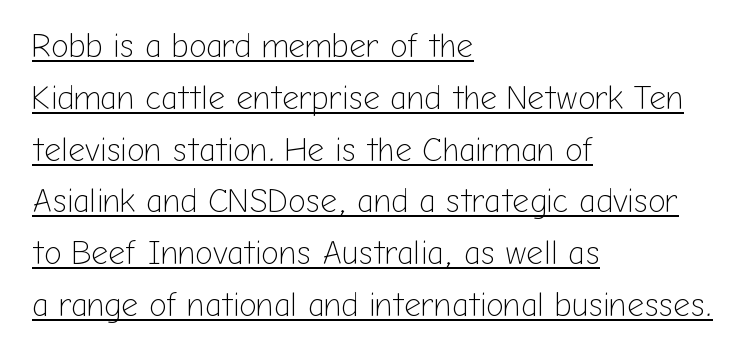
{"serif": "no", "italic": "no", "bold": "no", "weight": "light", "width": "normal", "stroke_contrast": "low", "x_height": "medium", "monospaced": "no", "underline": "yes", "align": "left", "line_spacing": "normal", "line_spacing_ratio": 1.57, "letter_spacing": "normal", "letter_spacing_em": 0.0, "glyph_px": 33}
